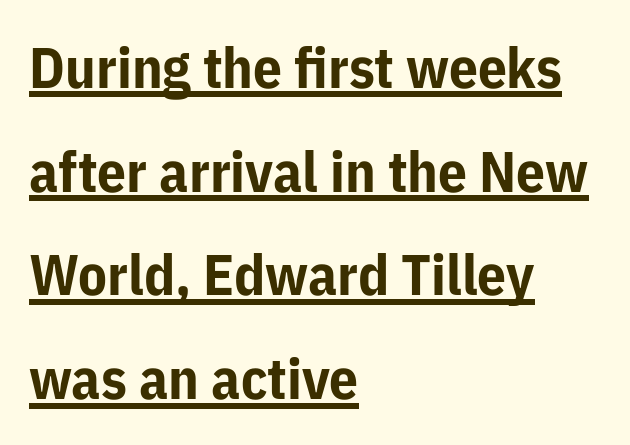
Q: Is the text bold? A: Yes.
Q: Is the text italic (slanted)? A: No, it is upright.
Q: Is the typeface a serif or a sans-serif typeface? A: Sans-serif.
Q: Is the text underlined? A: Yes.
Q: How is the paragraph aligned? A: Left-aligned.
Q: Is the spacing between letters normal or unusually wide? A: Normal.
Q: Width (condensed, normal, or wide)? A: Normal.
Q: Stroke contrast? A: Low.
Q: x-height? A: Medium.
Q: Monospaced? A: No.
